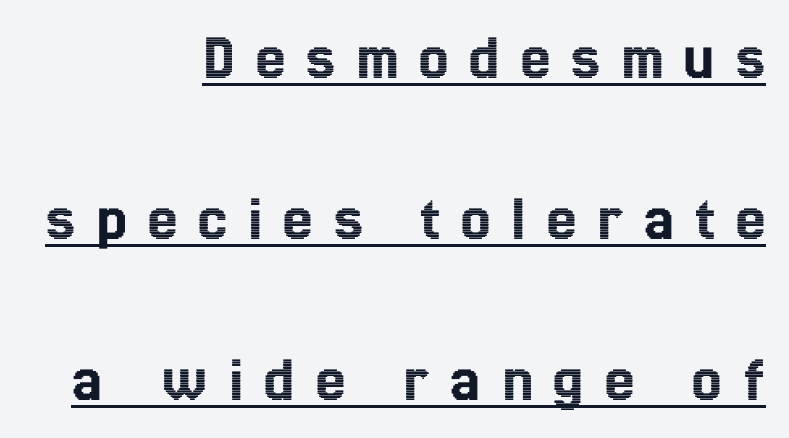
Q: Is the text italic (slanted)? A: No, it is upright.
Q: Is the text underlined? A: Yes.
Q: How is the paragraph aligned? A: Right-aligned.
Q: Is the spacing between letters normal or unusually wide? A: Unusually wide.
Q: Is the spacing between lines tight, normal or loose? A: Loose.
Q: Width (condensed, normal, or wide)? A: Condensed.
Q: x-height? A: Medium.
Q: Monospaced? A: No.
